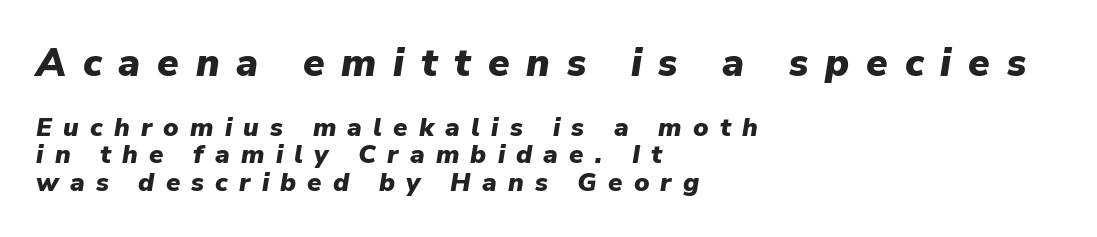
The characters look thick and weighty, a clear bold. The line-height multiplier appears low, near solid setting. The letterforms stand isolated, each surrounded by extra space. Size hierarchy here favors the leading block over the trailing one. This is oblique type, the kind used for emphasis or titles.
